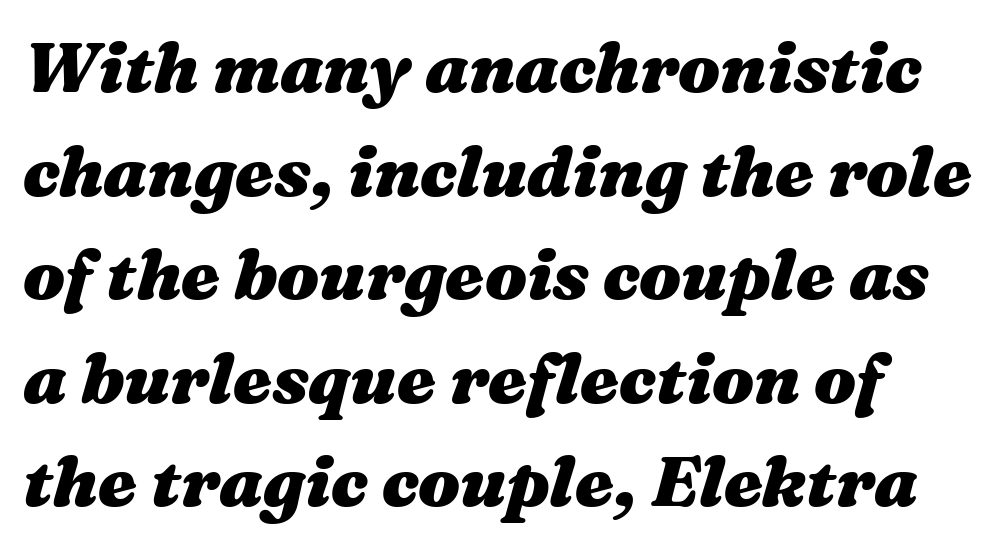
{"italic": "yes", "lean": "right", "slant_degrees": 16, "bold": "yes", "weight": "heavy", "width": "wide", "stroke_contrast": "medium", "x_height": "medium", "monospaced": "no", "underline": "no", "line_spacing": "normal", "line_spacing_ratio": 1.48, "letter_spacing": "normal", "letter_spacing_em": 0.0, "glyph_px": 70}
